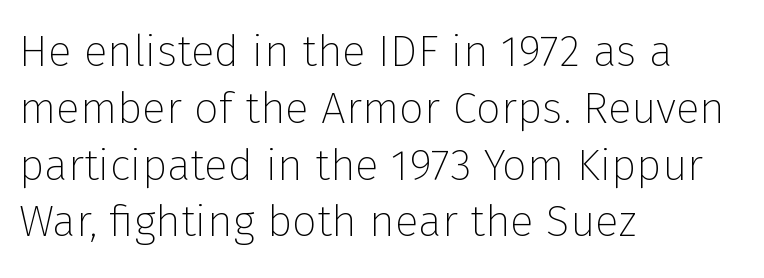
The image shows 44 px thin sans-serif type, upright; set left-aligned, normal line spacing (1.29x), normal letter spacing, not underlined; low stroke contrast and a medium x-height.
